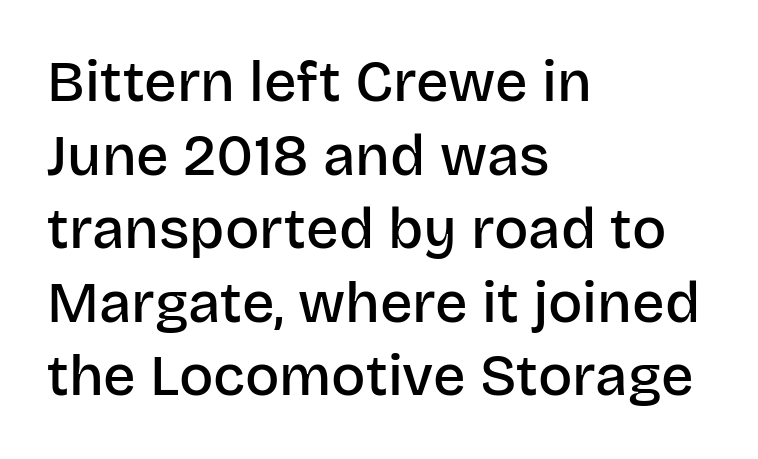
The image shows 57 px semibold sans-serif type, upright; set left-aligned, normal line spacing (1.29x), normal letter spacing, not underlined; low stroke contrast and a large x-height.
